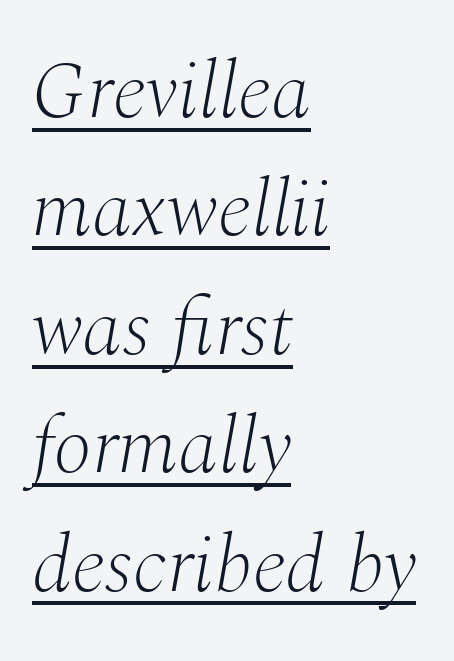
{"serif": "yes", "italic": "yes", "lean": "right", "slant_degrees": 10, "bold": "no", "weight": "light", "width": "normal", "stroke_contrast": "medium", "x_height": "medium", "monospaced": "no", "underline": "yes", "align": "left", "line_spacing": "normal", "line_spacing_ratio": 1.48, "letter_spacing": "normal", "letter_spacing_em": 0.0, "glyph_px": 80}
